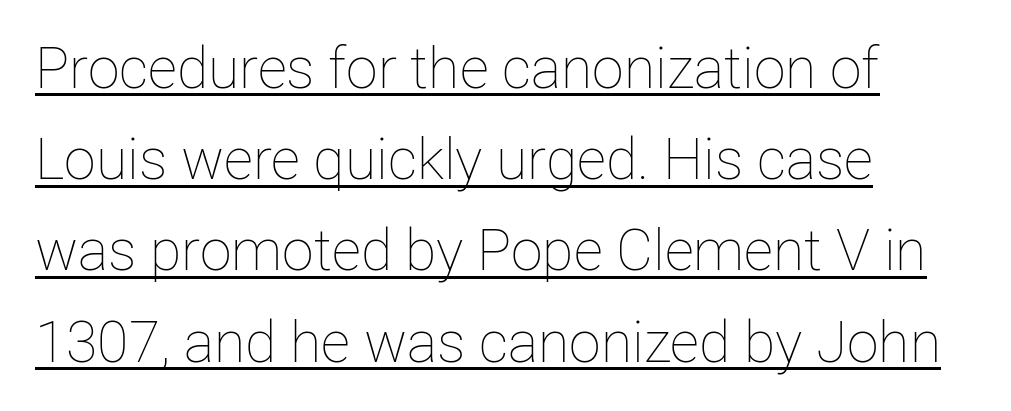
Tracking value appears to be zero — textbook default spacing. Nope, not italic — everything's standing straight. Regarding leading, the lines here are spaced in the standard way. The rendered words wear a rule along their underside. The cut favours lightness, reaching ordinary text weight at its darkest. Looks like regular typesetting: each glyph gets only the width it needs.
